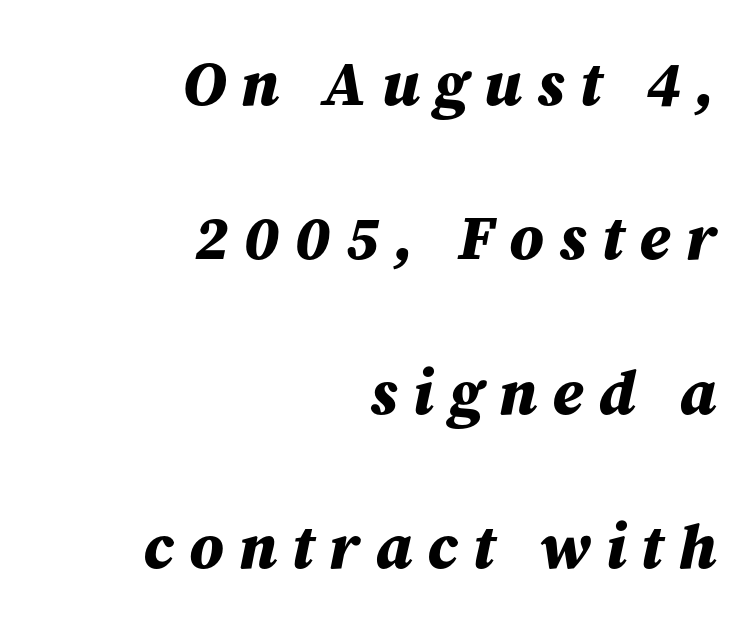
Q: Is the text bold? A: Yes.
Q: Is the text italic (slanted)? A: Yes, it leans right by about 12 degrees.
Q: Is the text underlined? A: No.
Q: How is the paragraph aligned? A: Right-aligned.
Q: Is the spacing between letters normal or unusually wide? A: Unusually wide.
Q: Is the spacing between lines tight, normal or loose? A: Loose.
Q: Width (condensed, normal, or wide)? A: Normal.
Q: Stroke contrast? A: Medium.
Q: x-height? A: Medium.
Q: Monospaced? A: No.
